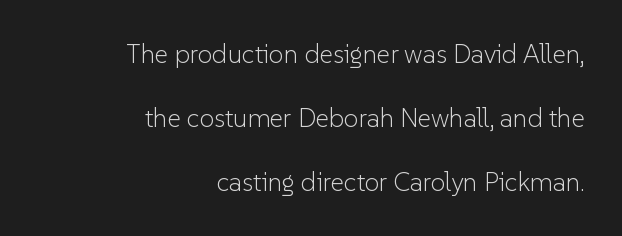
The image shows 26 px text type, upright; set right-aligned, loose line spacing (2.46x), normal letter spacing, not underlined.
